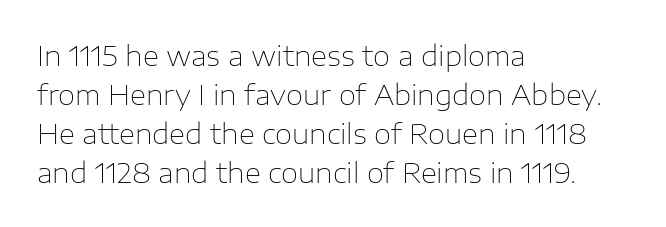
Q: Is the text bold? A: No.
Q: Is the text italic (slanted)? A: No, it is upright.
Q: Is the typeface a serif or a sans-serif typeface? A: Sans-serif.
Q: Is the text underlined? A: No.
Q: How is the paragraph aligned? A: Left-aligned.
Q: Is the spacing between letters normal or unusually wide? A: Normal.
Q: Is the spacing between lines tight, normal or loose? A: Normal.
Q: Width (condensed, normal, or wide)? A: Normal.
Q: Stroke contrast? A: Low.
Q: x-height? A: Medium.
Q: Monospaced? A: No.
